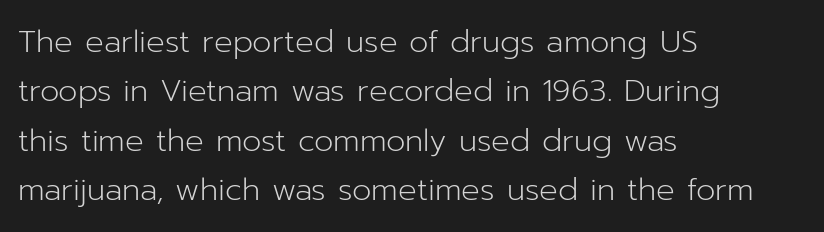
Q: Is the text bold? A: No.
Q: Is the text italic (slanted)? A: No, it is upright.
Q: Is the typeface a serif or a sans-serif typeface? A: Sans-serif.
Q: Is the text underlined? A: No.
Q: How is the paragraph aligned? A: Left-aligned.
Q: Is the spacing between letters normal or unusually wide? A: Normal.
Q: Is the spacing between lines tight, normal or loose? A: Normal.
Q: Width (condensed, normal, or wide)? A: Normal.
Q: Stroke contrast? A: Low.
Q: x-height? A: Medium.
Q: Monospaced? A: No.
